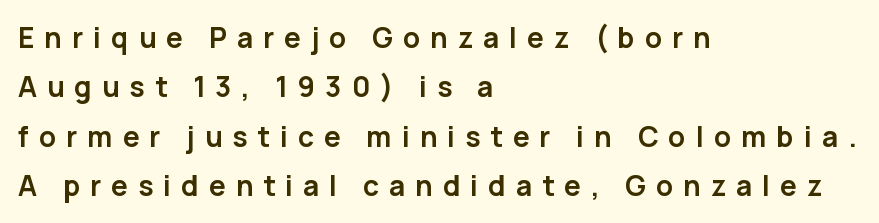
A sans-serif font was chosen for this passage. Characters remain perfectly vertical along every line. Do the characters align in a grid? No, the font is proportional. These lines stack with their left ends in a neat column.
